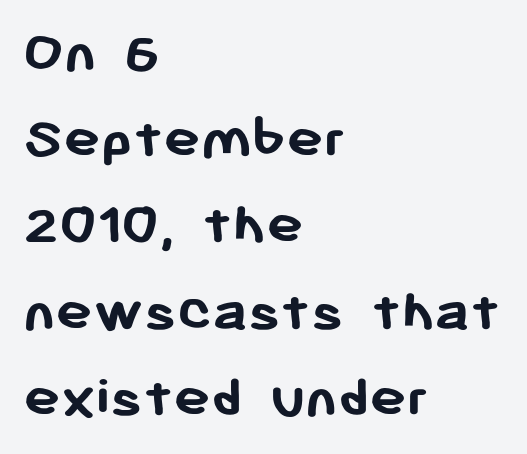
Casual observation: everything's shoved over to the left. Here the designer chose a conventional face with non-uniform glyph widths. Any mark beneath the type? The region is blank. Serif or sans? Sans — the stroke terminals are bare.
